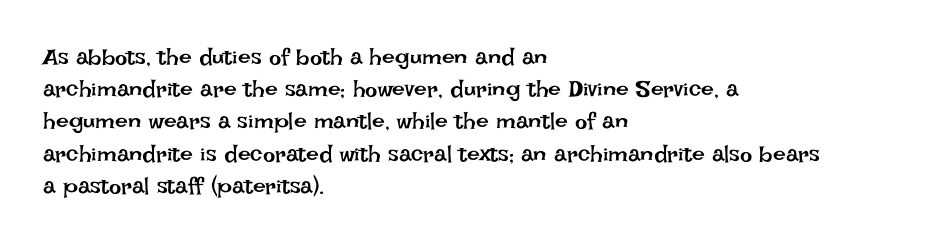
Q: Is the text bold? A: No.
Q: Is the text italic (slanted)? A: No, it is upright.
Q: Is the text underlined? A: No.
Q: How is the paragraph aligned? A: Left-aligned.
Q: Is the spacing between letters normal or unusually wide? A: Normal.
Q: Is the spacing between lines tight, normal or loose? A: Normal.
